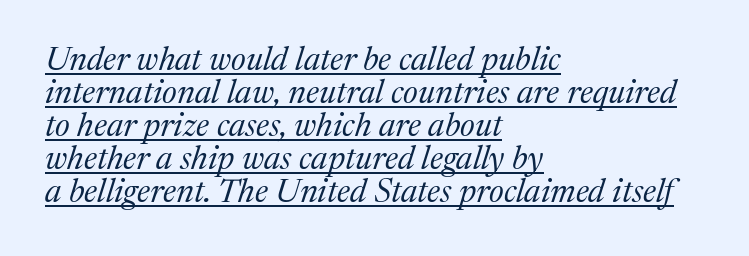
The passage shown is typed in a proportional face where columns would drift. You can tell from the footed stems that serif type was used. Caption: lettering with a line underneath. Horizontal alignment here is leftward, the default for most running prose. The letterforms sit shoulder to shoulder at normal distance.
